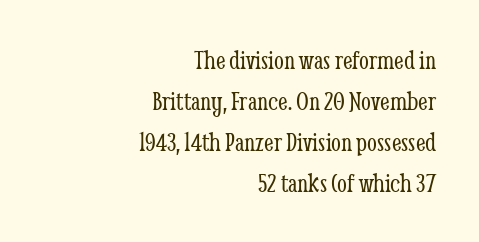
Q: Is the text bold? A: No.
Q: Is the text italic (slanted)? A: No, it is upright.
Q: Is the typeface a serif or a sans-serif typeface? A: Serif.
Q: Is the text underlined? A: No.
Q: How is the paragraph aligned? A: Right-aligned.
Q: Is the spacing between letters normal or unusually wide? A: Normal.
Q: Is the spacing between lines tight, normal or loose? A: Normal.
Q: Width (condensed, normal, or wide)? A: Condensed.
Q: Stroke contrast? A: Low.
Q: x-height? A: Medium.
Q: Monospaced? A: No.
